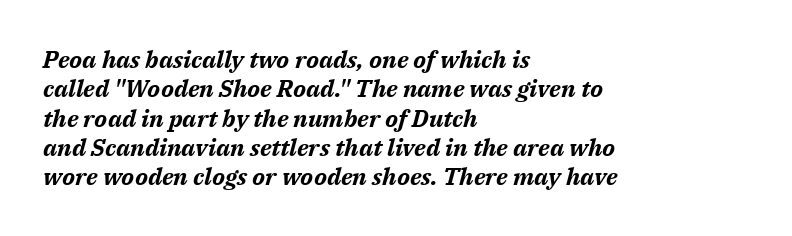
Does the weight exceed regular? Yes, all the way to bold. The specimen omits any rule beneath the text block's lines. Default kerning and tracking; the words read as compact shapes. Typeset ragged right — the left edge is the straight one. The glyphs look as if they've been sheared to an angle.
